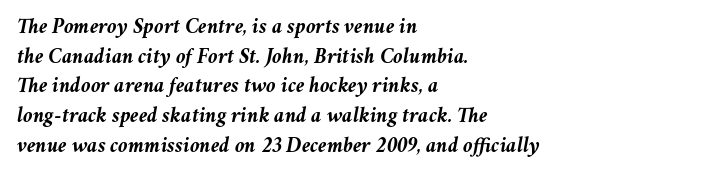
Q: Is the text bold? A: Yes.
Q: Is the text italic (slanted)? A: Yes, it leans right by about 11 degrees.
Q: Is the text underlined? A: No.
Q: How is the paragraph aligned? A: Left-aligned.
Q: Is the spacing between letters normal or unusually wide? A: Normal.
Q: Is the spacing between lines tight, normal or loose? A: Normal.
